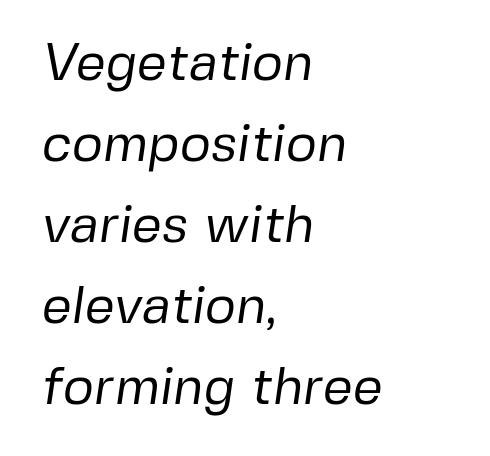
The image shows 53 px regular-weight sans-serif type; set left-aligned, normal line spacing (1.53x), normal letter spacing, not underlined; low stroke contrast and a medium x-height.
